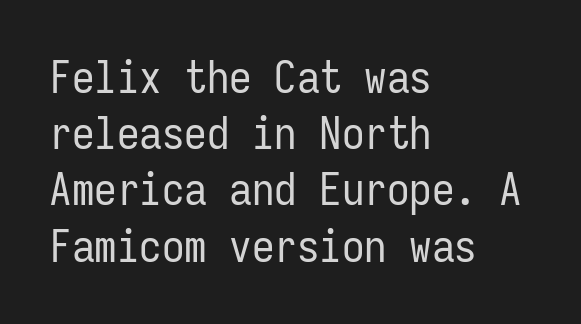
Q: Is the text bold? A: No.
Q: Is the text italic (slanted)? A: No, it is upright.
Q: Is the typeface a serif or a sans-serif typeface? A: Sans-serif.
Q: Is the text underlined? A: No.
Q: How is the paragraph aligned? A: Left-aligned.
Q: Is the spacing between letters normal or unusually wide? A: Normal.
Q: Is the spacing between lines tight, normal or loose? A: Normal.
Q: Width (condensed, normal, or wide)? A: Condensed.
Q: Stroke contrast? A: Low.
Q: x-height? A: Medium.
Q: Monospaced? A: Yes.
